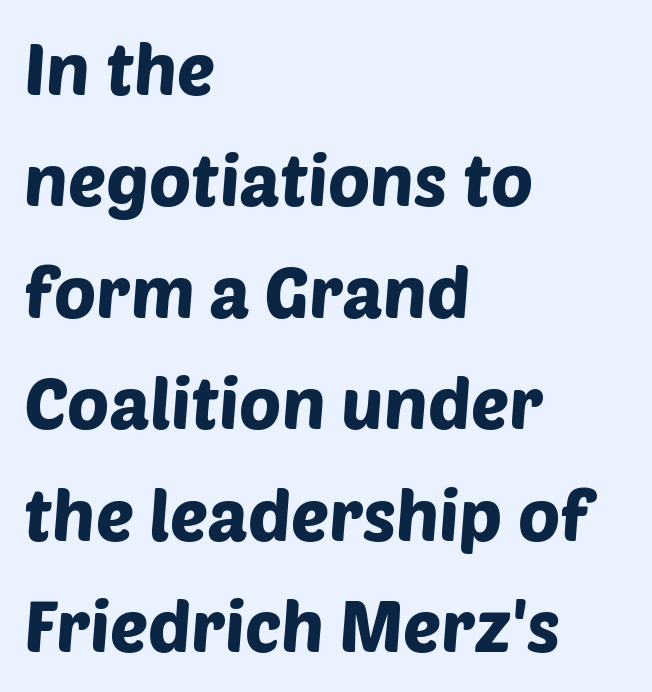
Q: Is the typeface a serif or a sans-serif typeface? A: Sans-serif.
Q: Is the text underlined? A: No.
Q: How is the paragraph aligned? A: Left-aligned.
Q: Is the spacing between letters normal or unusually wide? A: Normal.
Q: Is the spacing between lines tight, normal or loose? A: Normal.
Q: Width (condensed, normal, or wide)? A: Normal.
Q: Stroke contrast? A: Low.
Q: x-height? A: Large.
Q: Monospaced? A: No.
